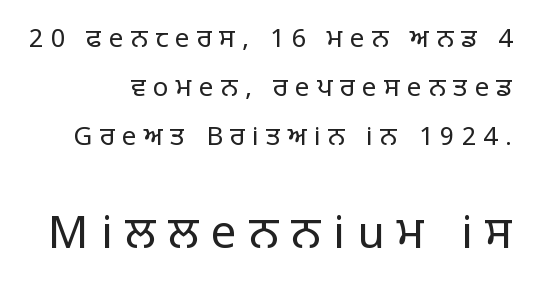
Looks like regular typesetting: each glyph gets only the width it needs. Posture: vertical. No chunkiness to these letters — they're not bold. The font family rendered here belongs to the sans-serif group. Unmarked baselines from the first word to the last. The line texture is sparse and dotted thanks to wide tracking.
